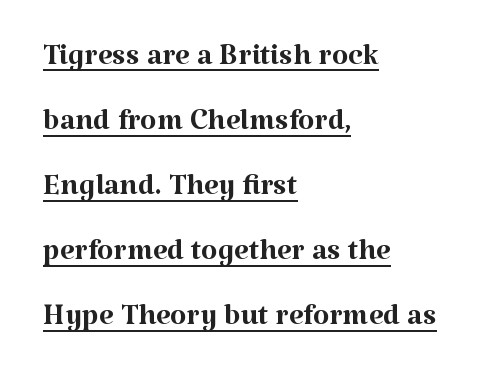
Q: Is the text bold? A: No.
Q: Is the text italic (slanted)? A: No, it is upright.
Q: Is the typeface a serif or a sans-serif typeface? A: Serif.
Q: Is the text underlined? A: Yes.
Q: How is the paragraph aligned? A: Left-aligned.
Q: Is the spacing between letters normal or unusually wide? A: Normal.
Q: Is the spacing between lines tight, normal or loose? A: Normal.
Q: Width (condensed, normal, or wide)? A: Normal.
Q: Stroke contrast? A: Medium.
Q: x-height? A: Medium.
Q: Monospaced? A: No.
